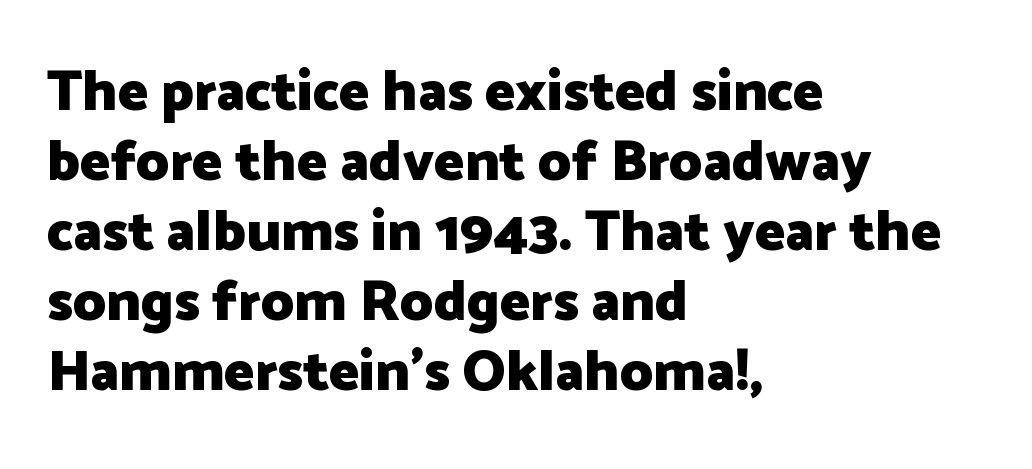
Q: Is the text bold? A: Yes.
Q: Is the text italic (slanted)? A: No, it is upright.
Q: Is the typeface a serif or a sans-serif typeface? A: Sans-serif.
Q: Is the text underlined? A: No.
Q: How is the paragraph aligned? A: Left-aligned.
Q: Is the spacing between letters normal or unusually wide? A: Normal.
Q: Width (condensed, normal, or wide)? A: Normal.
Q: Stroke contrast? A: Low.
Q: x-height? A: Medium.
Q: Monospaced? A: No.
